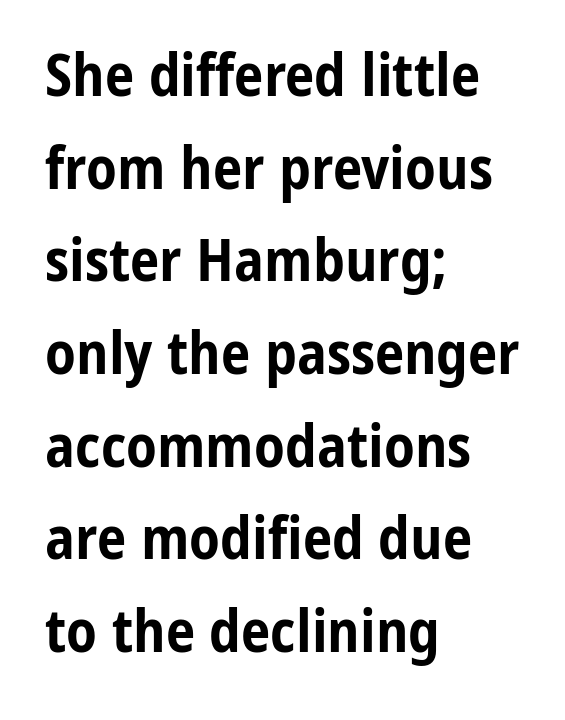
The image shows 59 px bold, condensed sans-serif type, upright; set left-aligned, normal line spacing (1.57x), normal letter spacing, not underlined; low stroke contrast and a medium x-height.
